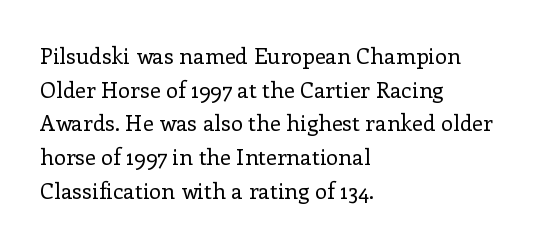
{"italic": "no", "bold": "no", "underline": "no", "align": "left", "line_spacing": "normal", "line_spacing_ratio": 1.53, "letter_spacing": "normal", "letter_spacing_em": 0.0, "glyph_px": 22}
